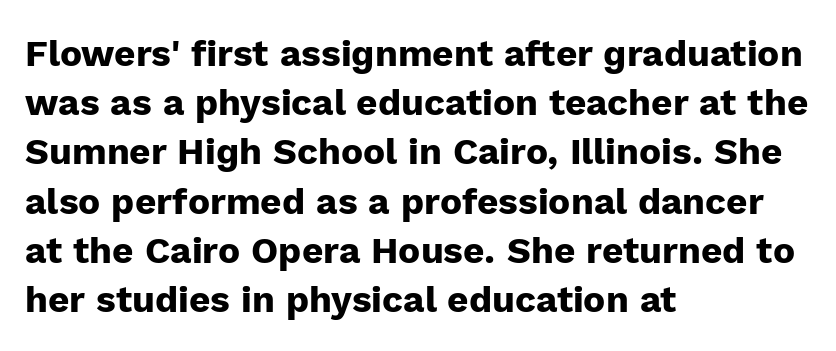
{"serif": "no", "italic": "no", "bold": "yes", "weight": "heavy", "width": "normal", "stroke_contrast": "low", "x_height": "medium", "monospaced": "no", "underline": "no", "align": "left", "line_spacing": "normal", "line_spacing_ratio": 1.33, "letter_spacing": "normal", "letter_spacing_em": 0.0, "glyph_px": 37}
